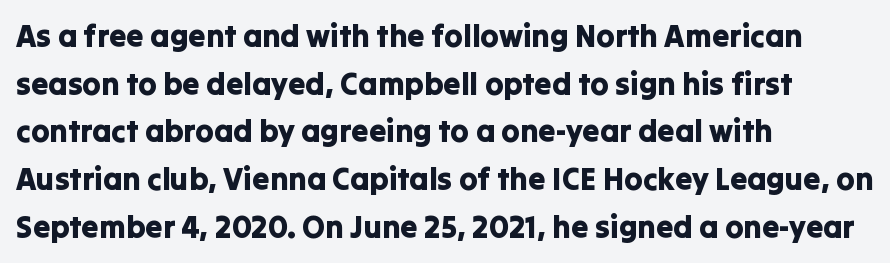
{"serif": "no", "italic": "no", "width": "normal", "stroke_contrast": "low", "x_height": "medium", "monospaced": "no", "underline": "no", "align": "left", "line_spacing": "normal", "line_spacing_ratio": 1.54, "letter_spacing": "normal", "letter_spacing_em": 0.0, "glyph_px": 31}
